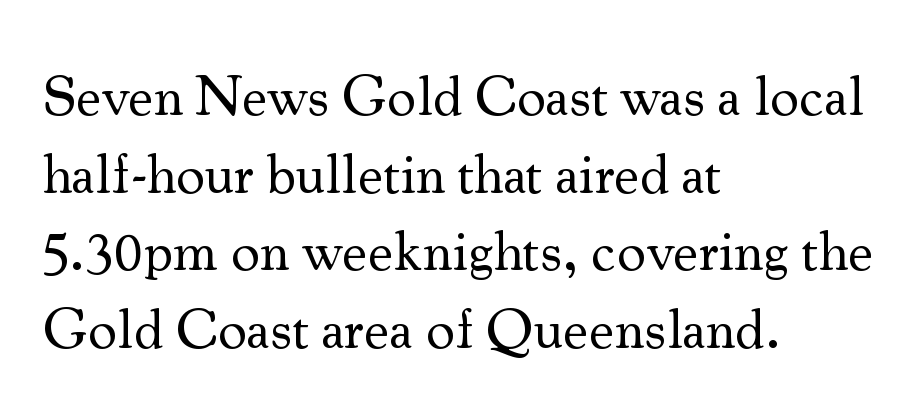
Q: Is the text bold? A: No.
Q: Is the text italic (slanted)? A: No, it is upright.
Q: Is the typeface a serif or a sans-serif typeface? A: Serif.
Q: Is the text underlined? A: No.
Q: How is the paragraph aligned? A: Left-aligned.
Q: Is the spacing between letters normal or unusually wide? A: Normal.
Q: Is the spacing between lines tight, normal or loose? A: Normal.
Q: Width (condensed, normal, or wide)? A: Normal.
Q: Stroke contrast? A: Medium.
Q: x-height? A: Small.
Q: Monospaced? A: No.
